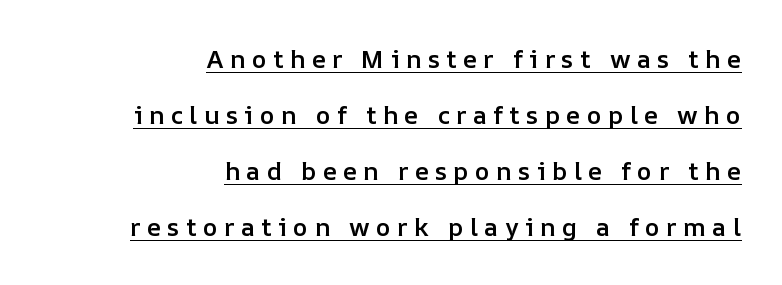
{"italic": "no", "bold": "semi", "underline": "yes", "align": "right", "line_spacing": "loose", "line_spacing_ratio": 2.24, "letter_spacing": "wide", "letter_spacing_em": 0.25, "glyph_px": 25}
